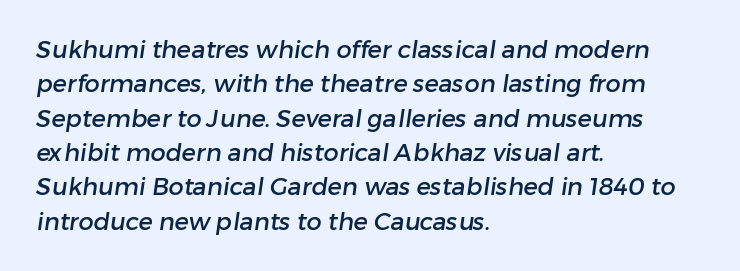
Q: Is the text underlined? A: No.
Q: How is the paragraph aligned? A: Left-aligned.
Q: Is the spacing between letters normal or unusually wide? A: Normal.
Q: Is the spacing between lines tight, normal or loose? A: Normal.
